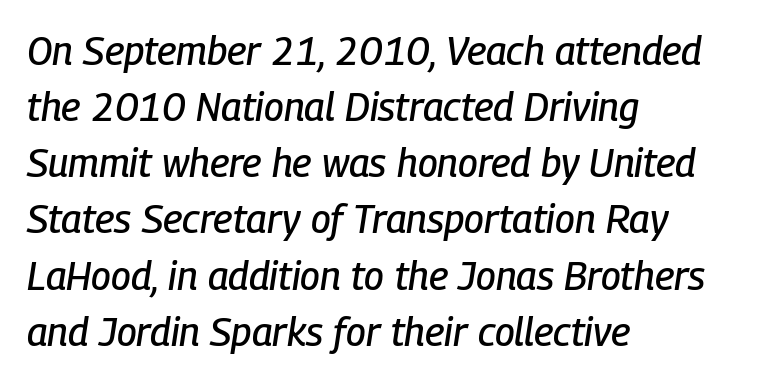
{"italic": "yes", "lean": "right", "slant_degrees": 9, "width": "condensed", "stroke_contrast": "low", "x_height": "medium", "monospaced": "no", "underline": "no", "align": "left", "line_spacing": "normal", "line_spacing_ratio": 1.44, "letter_spacing": "normal", "letter_spacing_em": 0.0, "glyph_px": 39}
